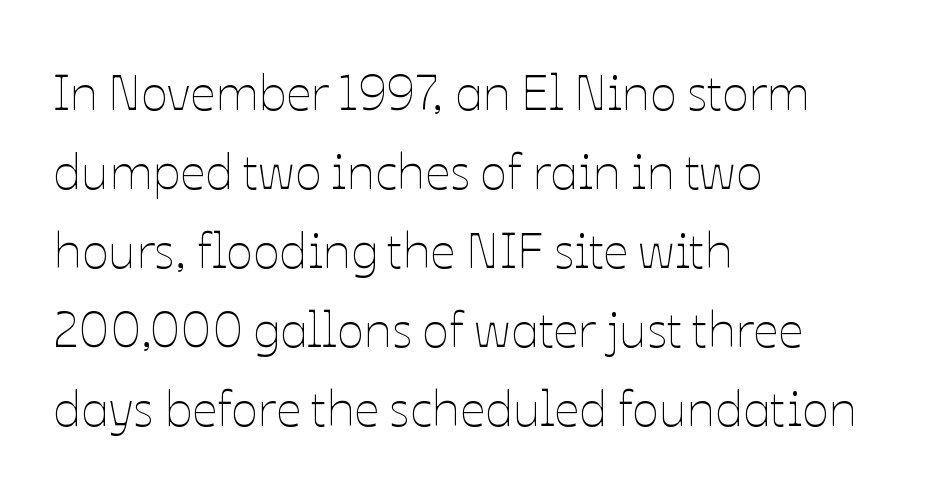
{"italic": "no", "bold": "no", "weight": "thin", "width": "normal", "stroke_contrast": "low", "x_height": "medium", "monospaced": "no", "underline": "no", "align": "left", "line_spacing": "normal", "line_spacing_ratio": 1.58, "letter_spacing": "normal", "letter_spacing_em": 0.0, "glyph_px": 50}
